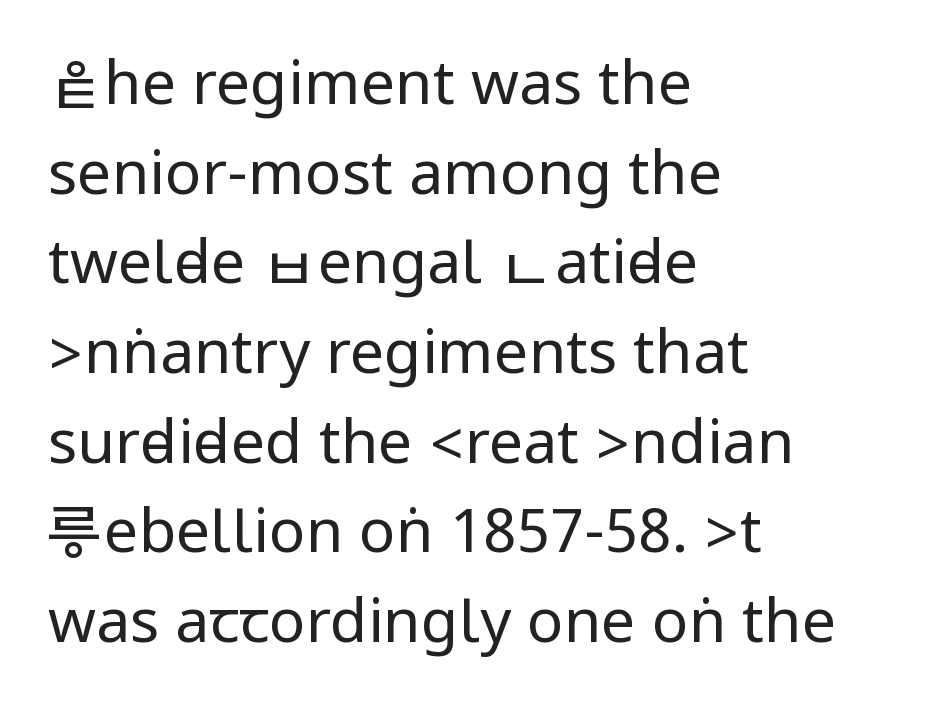
The setting favours the left margin, as ordinary paragraphs usually do. Compared with typical paragraphs, the rows here are spaced about the same. Check under the words: just untouched page. The type family on display is of the sans-serif kind.
